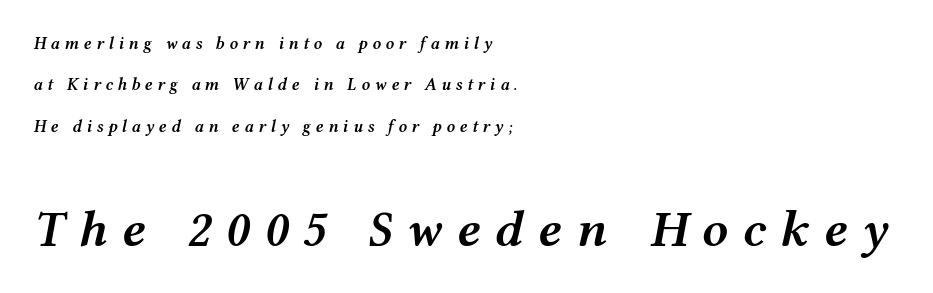
{"italic": "yes", "lean": "right", "slant_degrees": 12, "bold": "semi", "weight": "semibold", "width": "wide", "stroke_contrast": "medium", "x_height": "medium", "monospaced": "no", "underline": "no", "align": "left", "line_spacing": "loose", "line_spacing_ratio": 2.44, "letter_spacing": "wide", "letter_spacing_em": 0.27, "larger_block": "second", "size_ratio": 3.06, "glyph_px": 52}
